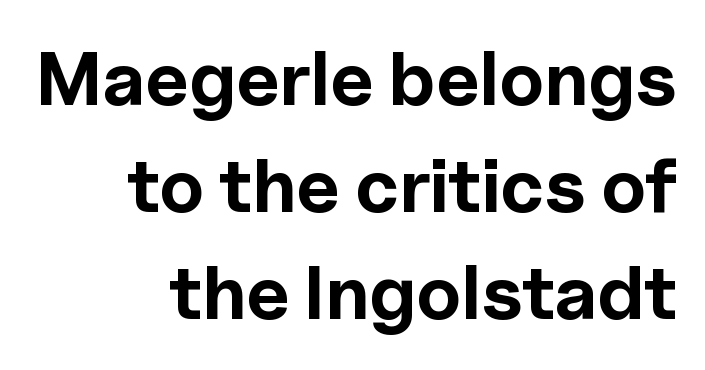
The image shows 76 px bold sans-serif type, upright; set right-aligned, normal line spacing (1.41x), normal letter spacing, not underlined; a medium x-height.
